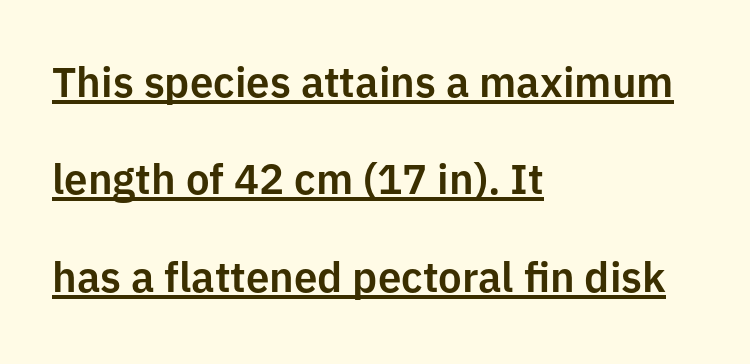
The rendering uses natural spacing where letterforms have individual widths. Does extra space separate the letters? No, they use regular spacing. Ordinary non-slanted type is in use. Is there much room between lines? Yes — plenty of vertical air separates them. Unlike a traditional serif, this face leaves its strokes unadorned. The lines are quadded left.
